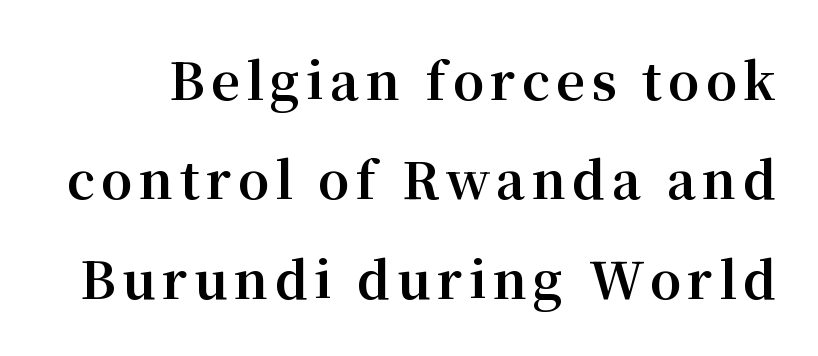
Lines of text with bare space underneath. The letters stand straight up with perfectly vertical stems. Do the characters align in a grid? No, the font is proportional. Heavy-handed strokes throughout: this text is bold. Letterform terminals end in serifs throughout the passage. Widely set lines give the paragraph a tall, airy silhouette.
